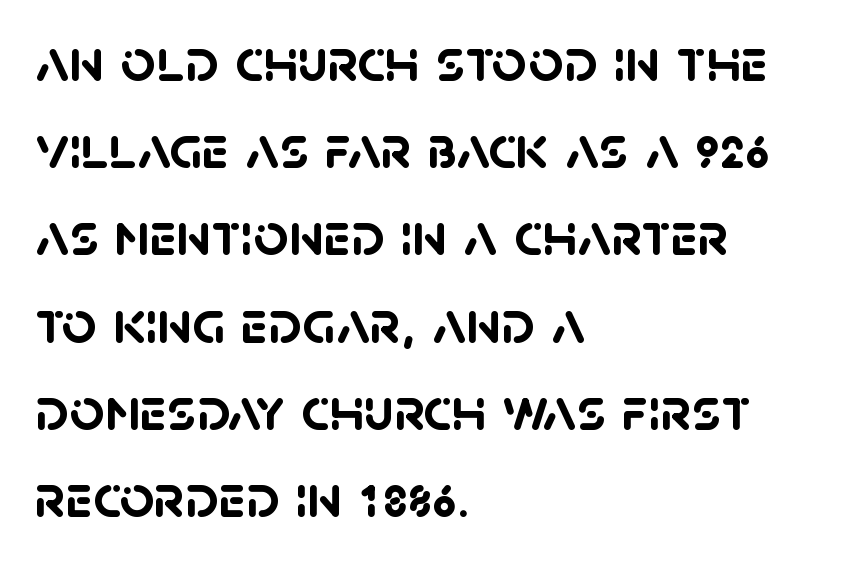
{"serif": "no", "bold": "yes", "weight": "semibold", "width": "normal", "stroke_contrast": "low", "x_height": "large", "monospaced": "no", "underline": "no", "align": "left", "line_spacing": "normal", "line_spacing_ratio": 1.43, "letter_spacing": "normal", "letter_spacing_em": 0.0, "glyph_px": 61}
